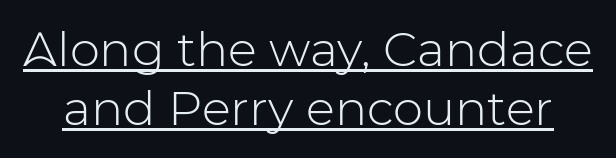
{"serif": "no", "italic": "no", "bold": "no", "weight": "light", "width": "normal", "stroke_contrast": "low", "x_height": "medium", "monospaced": "no", "underline": "yes", "line_spacing_ratio": 1.23, "letter_spacing": "normal", "letter_spacing_em": 0.0, "glyph_px": 48}
